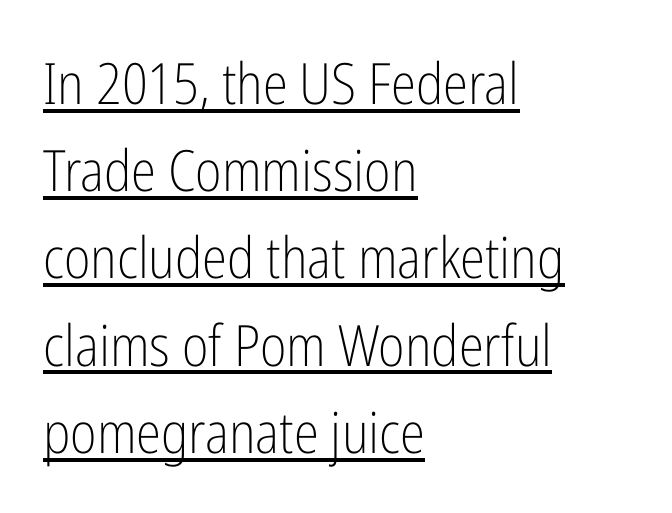
{"serif": "no", "italic": "no", "bold": "no", "weight": "light", "width": "condensed", "stroke_contrast": "low", "x_height": "medium", "monospaced": "no", "underline": "yes", "align": "left", "line_spacing": "normal", "line_spacing_ratio": 1.53, "letter_spacing": "normal", "letter_spacing_em": 0.0, "glyph_px": 57}
